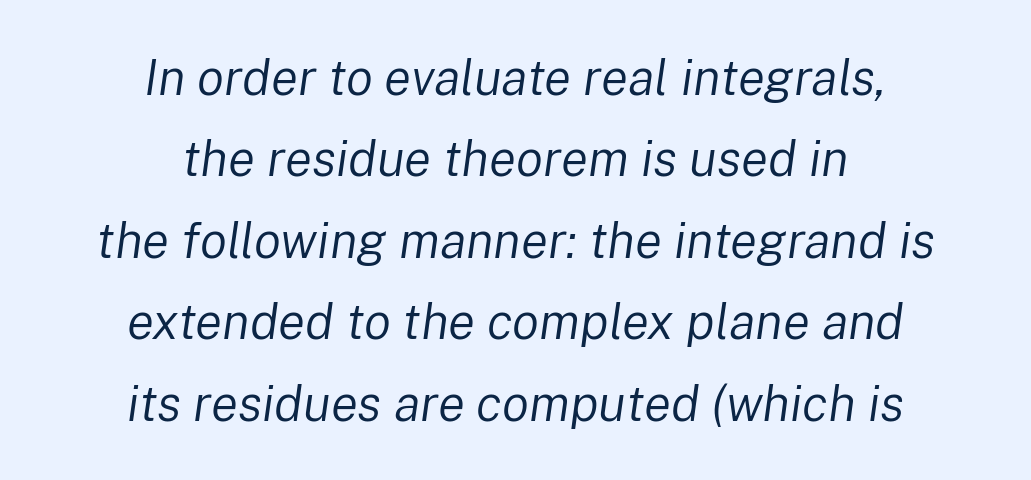
Q: Is the text bold? A: No.
Q: Is the text italic (slanted)? A: Yes, it leans right by about 8 degrees.
Q: Is the text underlined? A: No.
Q: How is the paragraph aligned? A: Centered.
Q: Is the spacing between letters normal or unusually wide? A: Normal.
Q: Is the spacing between lines tight, normal or loose? A: Normal.
Q: Width (condensed, normal, or wide)? A: Normal.
Q: Stroke contrast? A: Low.
Q: x-height? A: Medium.
Q: Monospaced? A: No.
